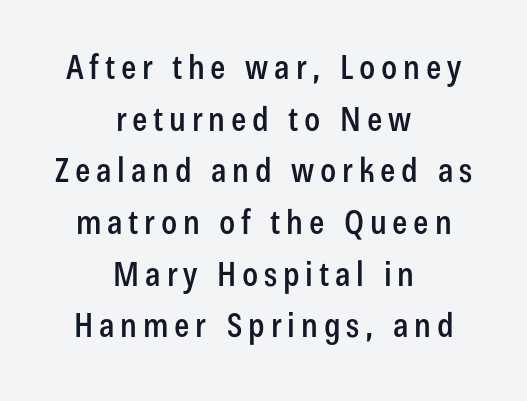
Q: Is the text italic (slanted)? A: No, it is upright.
Q: Is the typeface a serif or a sans-serif typeface? A: Sans-serif.
Q: Is the text underlined? A: No.
Q: How is the paragraph aligned? A: Centered.
Q: Is the spacing between lines tight, normal or loose? A: Normal.
Q: Width (condensed, normal, or wide)? A: Condensed.
Q: Stroke contrast? A: Low.
Q: x-height? A: Medium.
Q: Monospaced? A: No.
